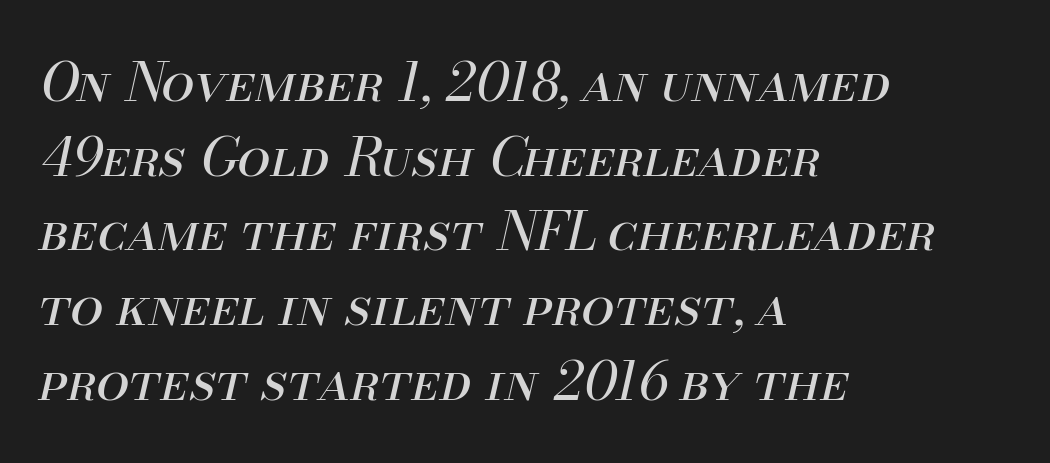
The image shows 53 px regular-weight type, italic (leaning right); set left-aligned, normal line spacing (1.41x), normal letter spacing, not underlined; medium stroke contrast and a small x-height.
